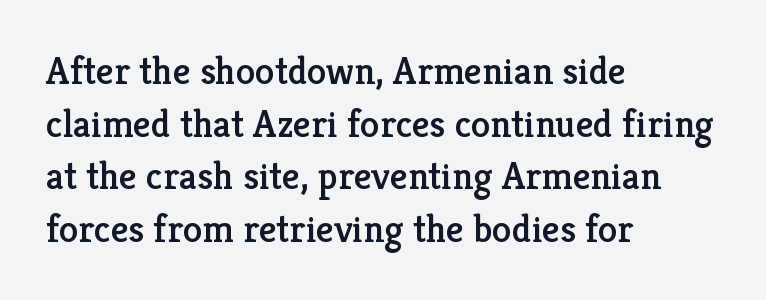
Is this a fixed-width face? No — the glyphs have proportional, varying widths. Alignment: flush left. Is there much room between lines? A standard amount, neither cramped nor airy. Glyph-to-glyph distance matches everyday printed text. Posture: straight, roman, zero tilt.
